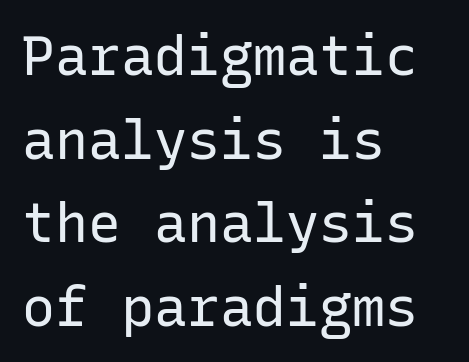
The image shows 55 px regular-weight sans-serif type, upright, monospaced; set left-aligned, normal line spacing (1.52x), normal letter spacing, not underlined; low stroke contrast and a medium x-height.
